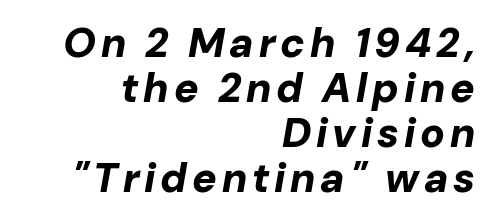
The image shows 41 px bold type, italic (leaning right); set right-aligned, tight line spacing (1.1x), not underlined; low stroke contrast and a medium x-height.
